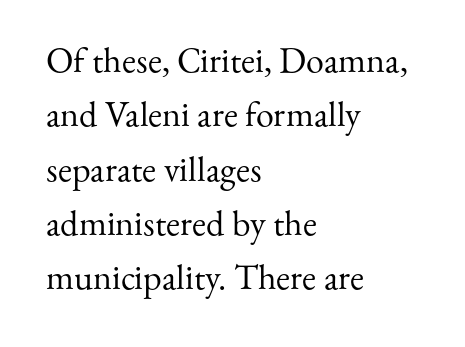
The image shows 36 px regular-weight serif type, upright; set left-aligned, normal line spacing (1.51x), normal letter spacing, not underlined; medium stroke contrast and a small x-height.
